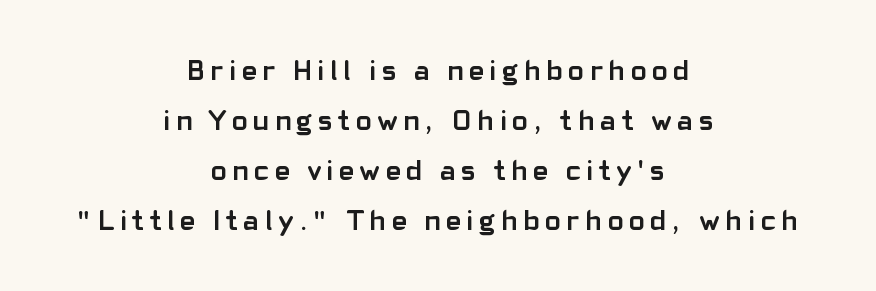
Glyph-to-glyph distance is far greater than everyday printed text. Italic? Not at all — the glyphs are vertical. A sans-serif font was chosen for this passage. Weight check: bold — yes, fully. The paragraph has two soft edges and a firm central axis. Type without underlining.
